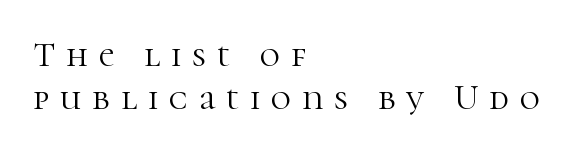
The image shows 35 px light serif type, upright; set left-aligned, line spacing 1.23x, unusually wide letter spacing (+0.31 em), not underlined; high stroke contrast and a medium x-height.
